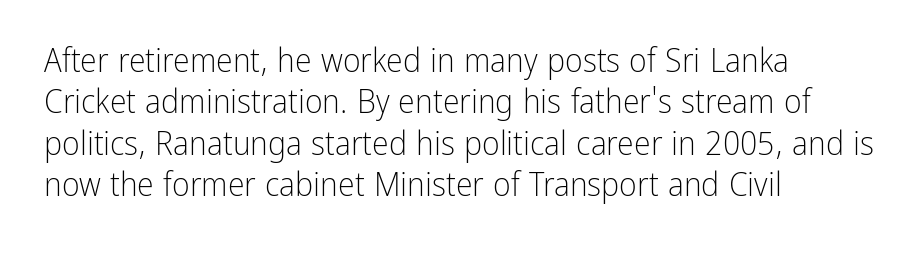
The image shows 34 px light, condensed sans-serif type, upright; set left-aligned, line spacing 1.22x, normal letter spacing, not underlined; low stroke contrast and a medium x-height.
